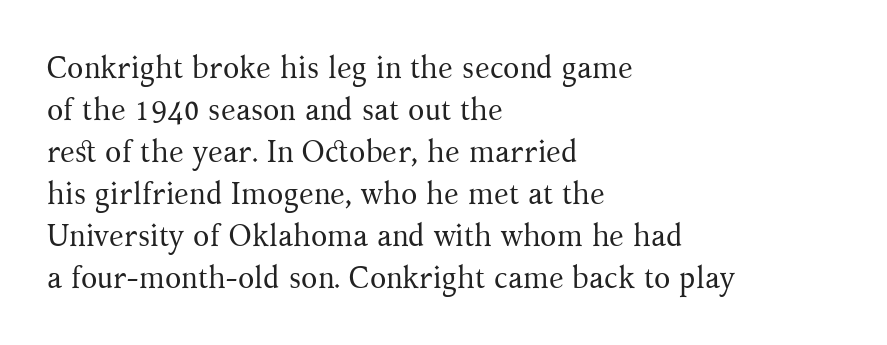
The image shows 30 px regular-weight serif type, upright; set left-aligned, normal line spacing (1.4x), normal letter spacing, not underlined; medium stroke contrast and a medium x-height.
